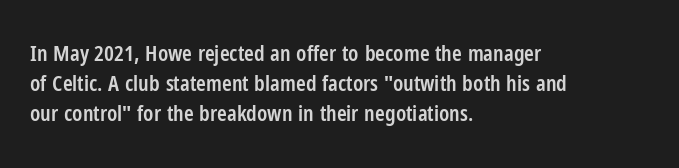
Q: Is the text bold? A: Semi-bold.
Q: Is the text italic (slanted)? A: No, it is upright.
Q: Is the text underlined? A: No.
Q: How is the paragraph aligned? A: Left-aligned.
Q: Is the spacing between letters normal or unusually wide? A: Normal.
Q: Is the spacing between lines tight, normal or loose? A: Normal.
